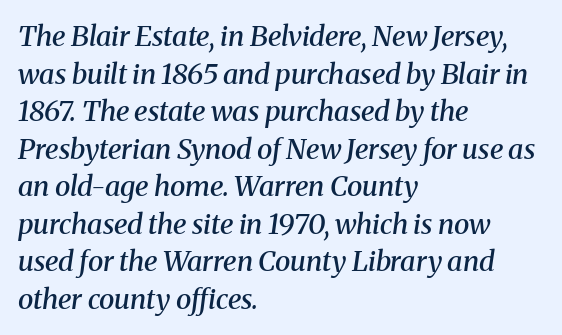
Q: Is the text bold? A: Semi-bold.
Q: Is the text italic (slanted)? A: Yes, it leans right by about 8 degrees.
Q: Is the typeface a serif or a sans-serif typeface? A: Serif.
Q: Is the text underlined? A: No.
Q: How is the paragraph aligned? A: Left-aligned.
Q: Is the spacing between letters normal or unusually wide? A: Normal.
Q: Is the spacing between lines tight, normal or loose? A: Normal.
Q: Width (condensed, normal, or wide)? A: Normal.
Q: Stroke contrast? A: Medium.
Q: x-height? A: Medium.
Q: Monospaced? A: No.
